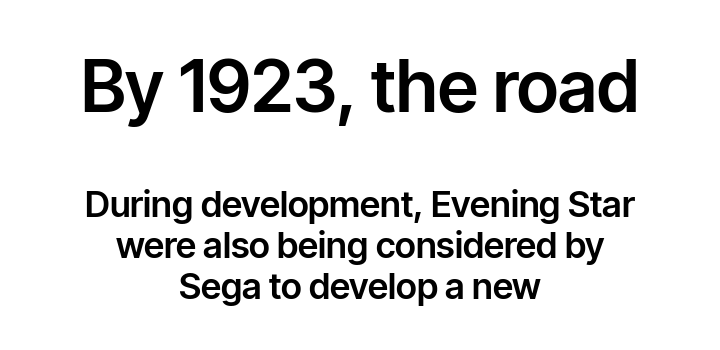
You can tell from the bare stems that sans-serif type was used. Every row of glyphs is offset so its center matches the block's center. You could not count columns in this text — the font is proportionally spaced. Look at the tracking — it's just the regular setting, nothing added.
